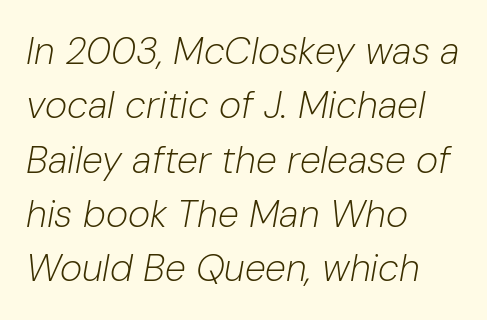
Each row of text sits above clean, open space. Does the leading feel generous? No, just average. Every character sits at an angle, as italics do. You could not count columns in this text — the font is proportionally spaced.
